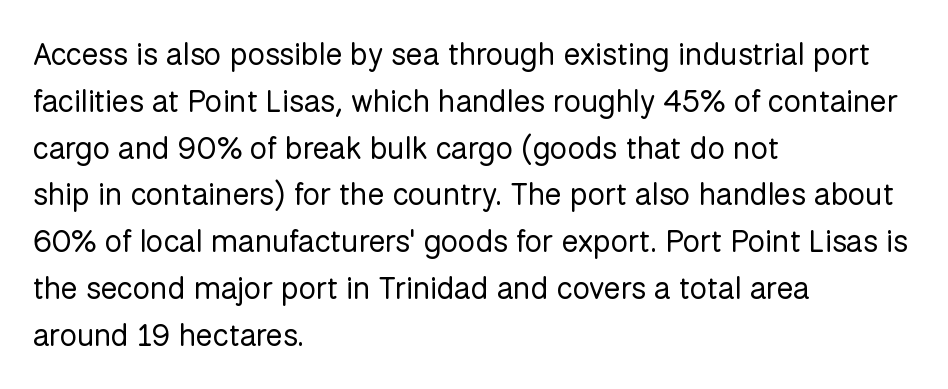
The image shows 31 px regular-weight sans-serif type, upright; set left-aligned, normal line spacing (1.51x), normal letter spacing, not underlined; low stroke contrast and a medium x-height.
